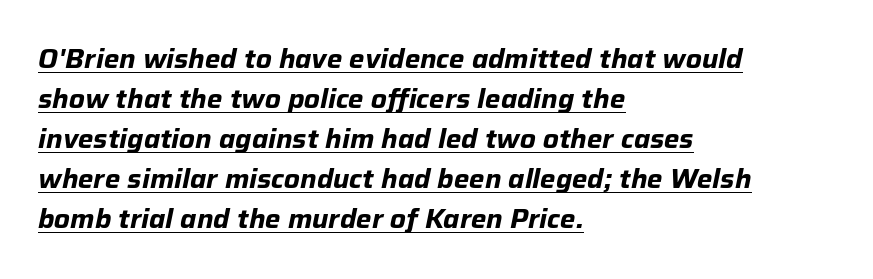
The image shows 26 px bold type, italic (leaning right); set left-aligned, normal line spacing (1.54x), normal letter spacing, underlined.
